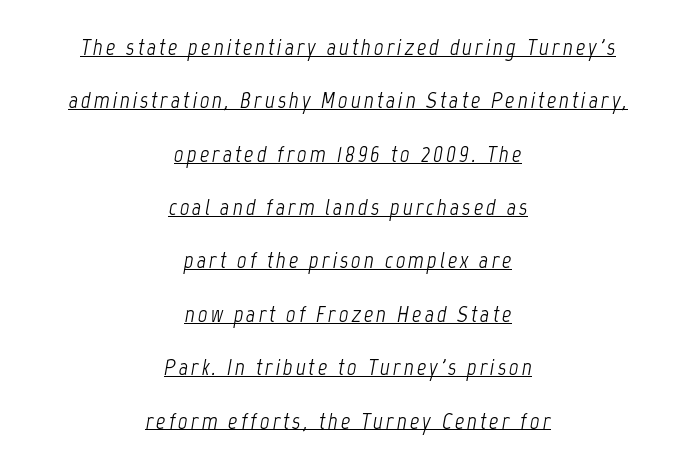
The lettering is marked with a stroke running underneath it. Italic: yes, the glyphs are oblique. Casual observation: everything's sitting right in the middle. The face looks like a standard text weight, possibly lighter. In terms of leading, this rendering errs on the spacious side.
